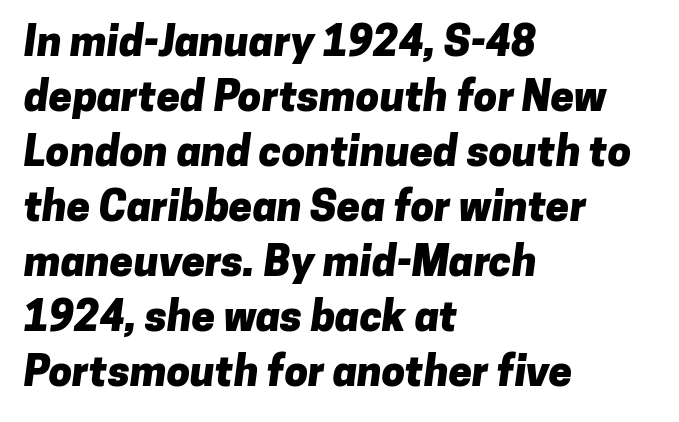
Q: Is the text bold? A: Yes.
Q: Is the typeface a serif or a sans-serif typeface? A: Sans-serif.
Q: Is the text underlined? A: No.
Q: How is the paragraph aligned? A: Left-aligned.
Q: Is the spacing between letters normal or unusually wide? A: Normal.
Q: Is the spacing between lines tight, normal or loose? A: Normal.
Q: Width (condensed, normal, or wide)? A: Normal.
Q: Stroke contrast? A: Low.
Q: x-height? A: Medium.
Q: Monospaced? A: No.
